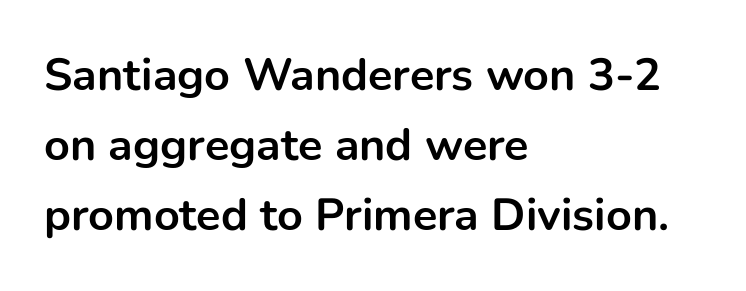
{"serif": "no", "italic": "no", "bold": "yes", "weight": "bold", "width": "normal", "stroke_contrast": "low", "x_height": "medium", "monospaced": "no", "underline": "no", "align": "left", "line_spacing": "normal", "line_spacing_ratio": 1.56, "letter_spacing": "normal", "letter_spacing_em": 0.0, "glyph_px": 45}
